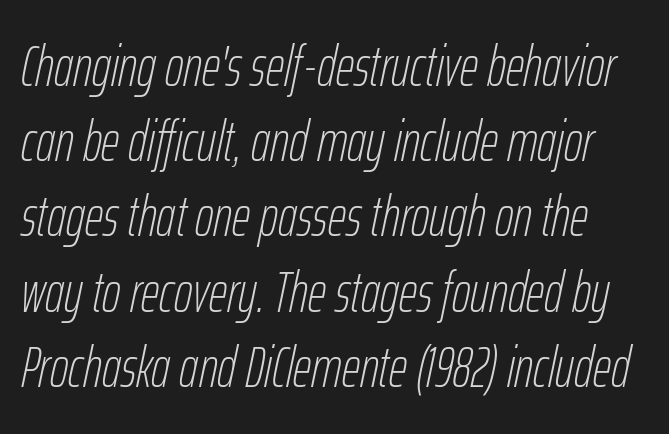
The image shows 57 px thin, condensed type, italic (leaning right); set normal line spacing (1.32x), normal letter spacing, not underlined; low stroke contrast and a medium x-height.
